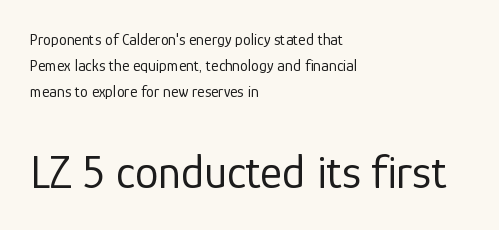
The image shows 47 px regular-weight sans-serif type, upright; set left-aligned, normal line spacing (1.62x), normal letter spacing, not underlined; the second (bottom) block is 2.94x larger; low stroke contrast and a medium x-height.
